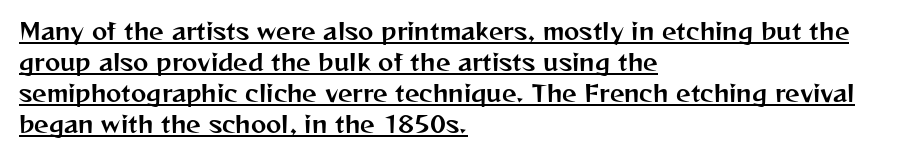
Q: Is the text italic (slanted)? A: No, it is upright.
Q: Is the text underlined? A: Yes.
Q: How is the paragraph aligned? A: Left-aligned.
Q: Is the spacing between letters normal or unusually wide? A: Normal.
Q: Is the spacing between lines tight, normal or loose? A: Normal.
